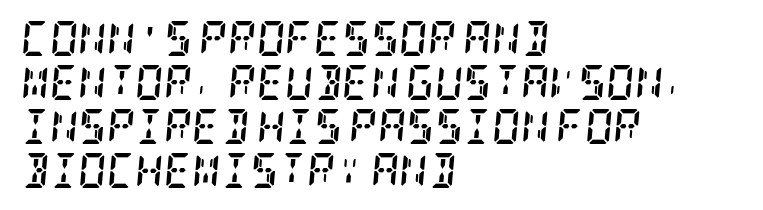
Observe the lean: these are italic letterforms. Stroke terminals: seriffed. Regular leading. Set as a true bold cut, around the 700 mark.
